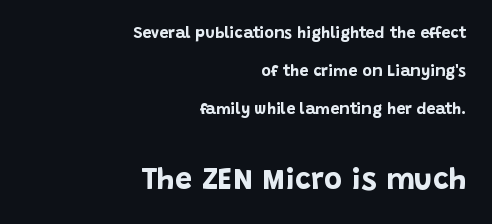
Q: Is the text bold? A: Yes.
Q: Is the text italic (slanted)? A: No, it is upright.
Q: Is the typeface a serif or a sans-serif typeface? A: Sans-serif.
Q: Is the text underlined? A: No.
Q: How is the paragraph aligned? A: Right-aligned.
Q: Is the spacing between letters normal or unusually wide? A: Normal.
Q: Is the spacing between lines tight, normal or loose? A: Loose.
Q: Which block of text is set in a larger size, the first (top) or the second (bottom)? A: The second (bottom) one.
Q: Width (condensed, normal, or wide)? A: Normal.
Q: Stroke contrast? A: Low.
Q: x-height? A: Large.
Q: Monospaced? A: No.
